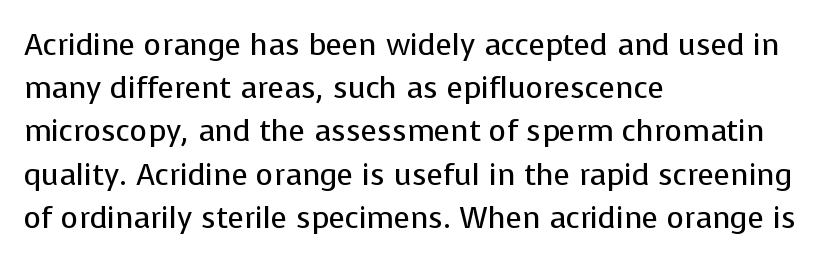
{"serif": "no", "italic": "no", "bold": "no", "weight": "regular", "width": "normal", "stroke_contrast": "low", "x_height": "medium", "monospaced": "no", "underline": "no", "align": "left", "line_spacing": "normal", "line_spacing_ratio": 1.44, "letter_spacing": "normal", "letter_spacing_em": 0.0, "glyph_px": 30}
